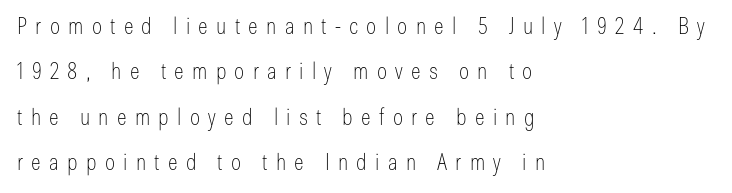
The image shows 23 px text type, upright; set left-aligned, loose line spacing (1.97x), unusually wide letter spacing (+0.36 em), not underlined.
